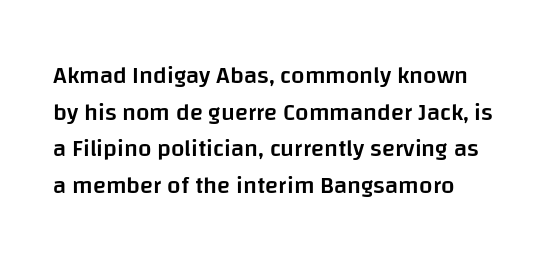
Q: Is the text bold? A: Semi-bold.
Q: Is the text italic (slanted)? A: No, it is upright.
Q: Is the text underlined? A: No.
Q: Is the spacing between letters normal or unusually wide? A: Normal.
Q: Is the spacing between lines tight, normal or loose? A: Normal.
